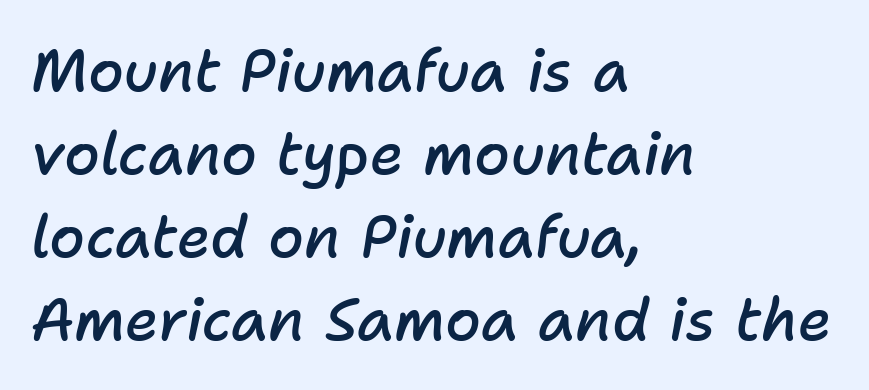
Firm but not heavy-handed strokes: this text is semibold. The lettering tilts uniformly, giving the passage an italic look. Check under the words: just untouched page. Baseline-to-baseline distance is the conventional proportion of letter height. Typeset ragged right — the left edge is the straight one.
